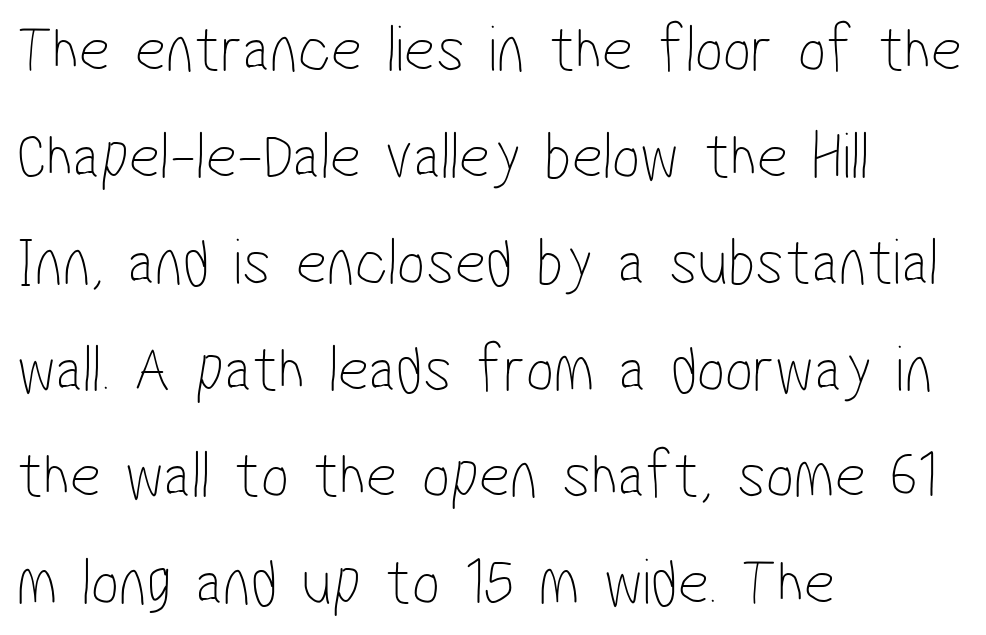
The image shows 67 px thin, condensed sans-serif type; set left-aligned, normal line spacing (1.59x), normal letter spacing, not underlined; low stroke contrast and a medium x-height.
